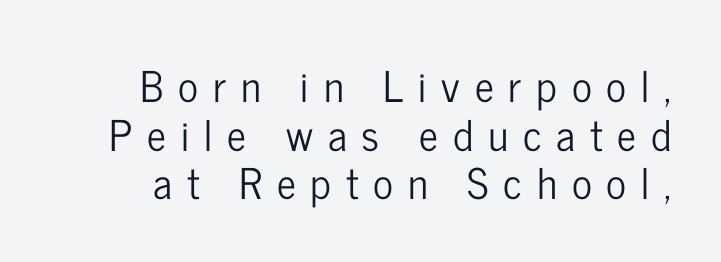
{"serif": "no", "italic": "no", "width": "condensed", "stroke_contrast": "low", "x_height": "medium", "monospaced": "no", "underline": "no", "line_spacing_ratio": 1.16, "letter_spacing": "wide", "letter_spacing_em": 0.35, "glyph_px": 42}
